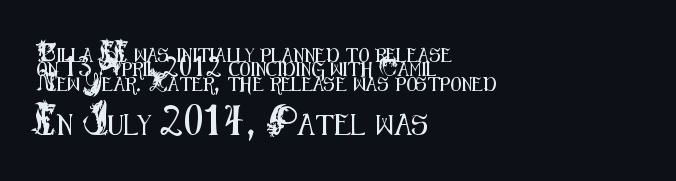
{"italic": "no", "underline": "no", "align": "left", "line_spacing": "tight", "line_spacing_ratio": 1.03, "letter_spacing": "normal", "letter_spacing_em": 0.0, "larger_block": "second", "size_ratio": 1.5, "glyph_px": 21}
